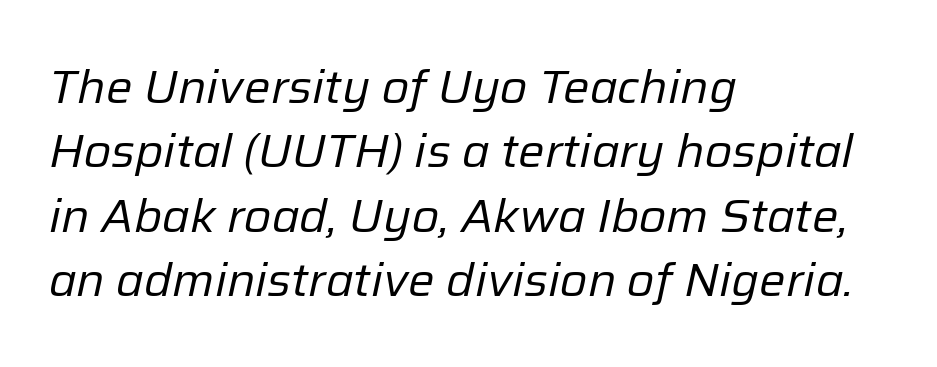
The face used here is proportionally spaced, like ordinary book or web type. Descenders hang freely into open space. In CSS terms this would be text-align: left. The letters look calm and open, with moderate or lighter stems.
